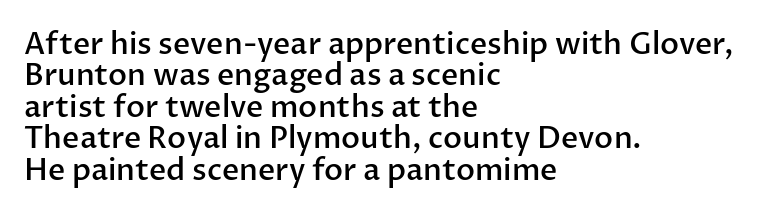
Baseline-to-baseline distance is barely more than the letter height. This is moderately heavy type, rendered in semibold. Italic: no, the glyphs are upright roman. The type family on display is of the sans-serif kind.
